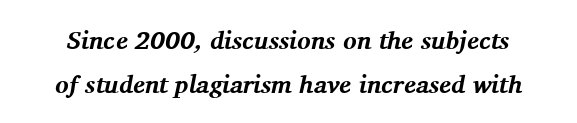
{"italic": "yes", "lean": "right", "slant_degrees": 11, "bold": "yes", "underline": "no", "line_spacing_ratio": 1.75, "letter_spacing": "normal", "letter_spacing_em": 0.0, "glyph_px": 25}
